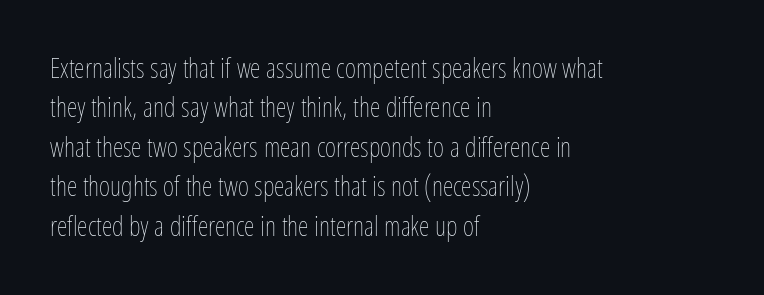
{"italic": "no", "bold": "no", "underline": "no", "align": "left", "line_spacing": "normal", "line_spacing_ratio": 1.46, "letter_spacing": "normal", "letter_spacing_em": 0.0, "glyph_px": 27}
